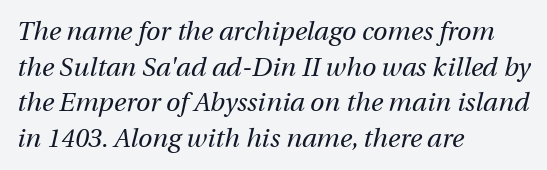
Does the leading feel generous? No, just average. Short note: letters normally spaced. The face looks like a standard text weight, possibly lighter. Short and long lines alike share a common starting point at left. A bare baseline throughout the passage.
